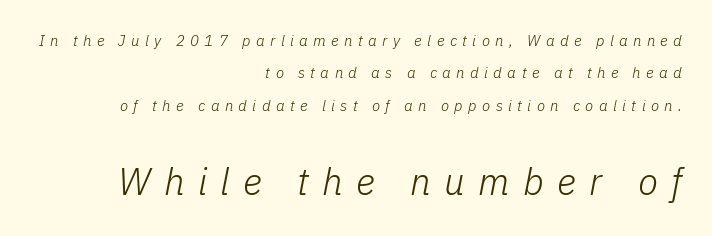
{"italic": "yes", "lean": "right", "slant_degrees": 11, "bold": "no", "weight": "light", "width": "normal", "stroke_contrast": "low", "x_height": "medium", "monospaced": "no", "underline": "no", "align": "right", "line_spacing": "loose", "line_spacing_ratio": 2.16, "letter_spacing": "wide", "letter_spacing_em": 0.36, "larger_block": "second", "size_ratio": 2.47, "glyph_px": 37}
